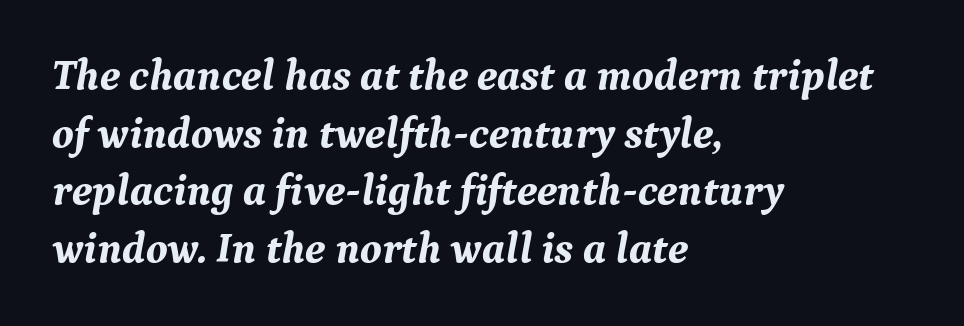
The image shows 43 px bold serif type, italic (leaning right); set left-aligned, normal line spacing (1.34x), normal letter spacing, not underlined; medium stroke contrast and a medium x-height.
